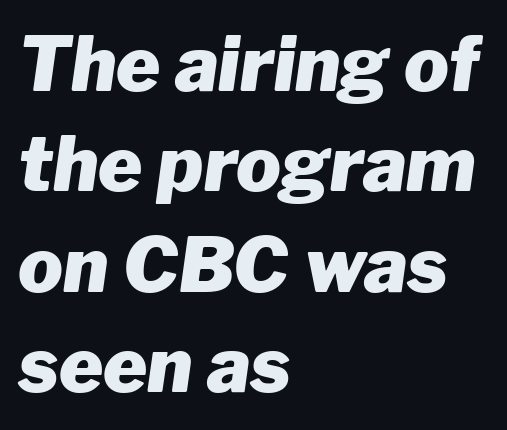
Q: Is the text bold? A: Yes.
Q: Is the text italic (slanted)? A: Yes, it leans right by about 8 degrees.
Q: Is the text underlined? A: No.
Q: How is the paragraph aligned? A: Left-aligned.
Q: Is the spacing between letters normal or unusually wide? A: Normal.
Q: Is the spacing between lines tight, normal or loose? A: Normal.
Q: Width (condensed, normal, or wide)? A: Normal.
Q: Stroke contrast? A: Low.
Q: x-height? A: Medium.
Q: Monospaced? A: No.
